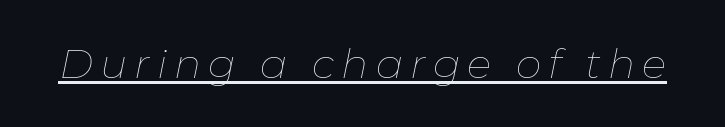
The image shows 41 px thin type, italic (leaning right); set underlined; low stroke contrast and a medium x-height.
